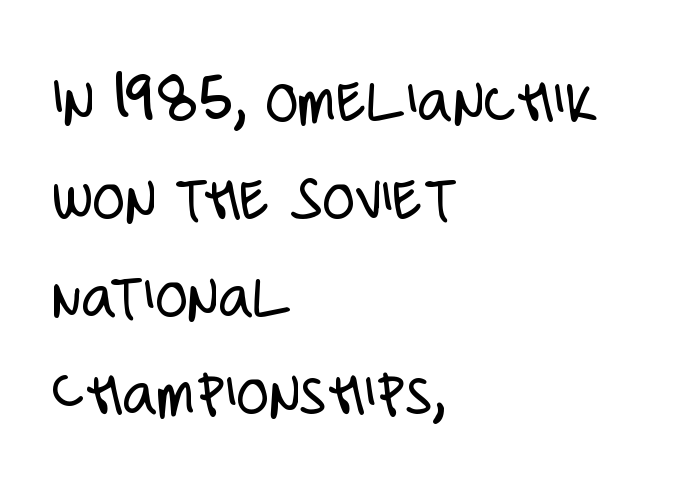
The image shows 67 px light, condensed sans-serif type, upright; set left-aligned, normal line spacing (1.46x), normal letter spacing, not underlined; low stroke contrast and a large x-height.
